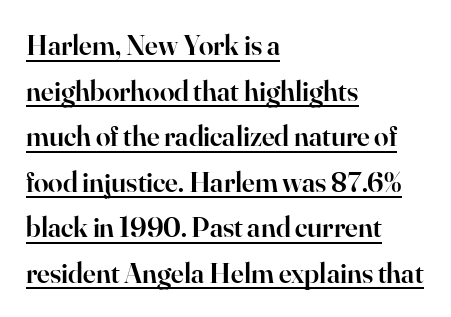
{"serif": "yes", "italic": "no", "bold": "semi", "weight": "semibold", "width": "normal", "stroke_contrast": "high", "x_height": "small", "monospaced": "no", "underline": "yes", "align": "left", "line_spacing": "normal", "line_spacing_ratio": 1.57, "letter_spacing": "normal", "letter_spacing_em": 0.0, "glyph_px": 29}
